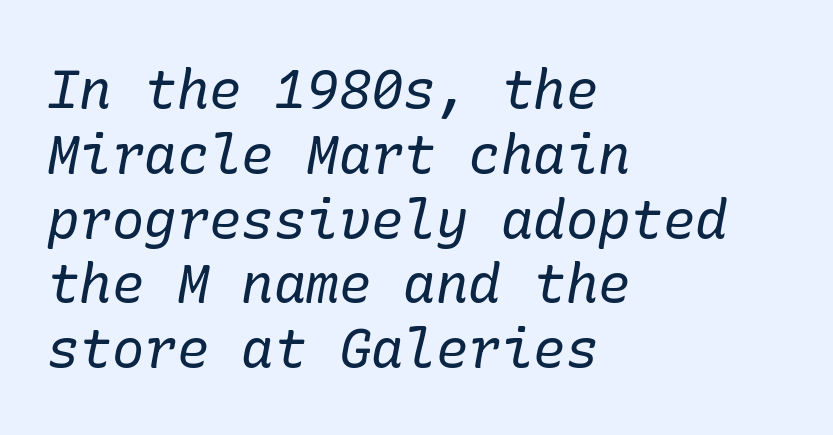
The horizontal fit of the characters is conventional and even. Designer's note — italics engaged. The typesetting does not lean heavy: it is not bold. Bare-footed words on every line.
